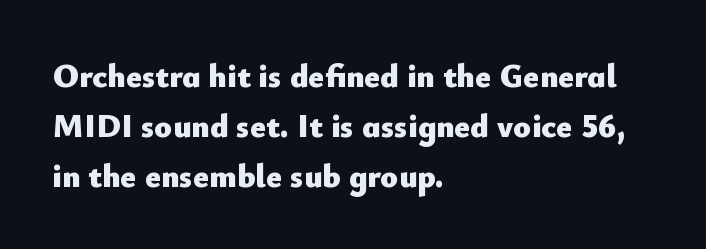
{"serif": "no", "italic": "no", "bold": "yes", "weight": "heavy", "width": "normal", "stroke_contrast": "low", "x_height": "small", "monospaced": "no", "underline": "no", "align": "left", "line_spacing": "normal", "line_spacing_ratio": 1.51, "letter_spacing": "normal", "letter_spacing_em": 0.0, "glyph_px": 33}
